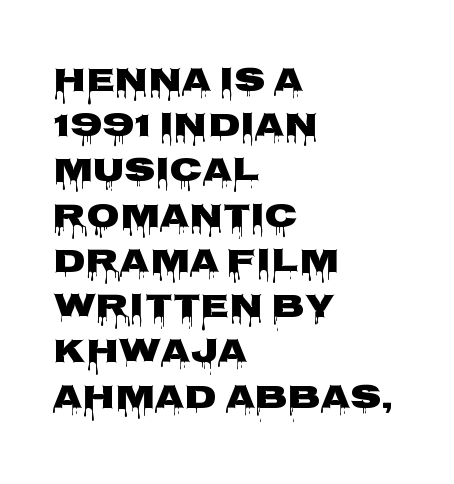
The passage shown has conventional tracking throughout. Proportional: the letters do not fall into vertical columns. If you drew a line through each stem, it would be perfectly vertical. The typesetter chose a ragged-right arrangement here. Quick note: underline off.
